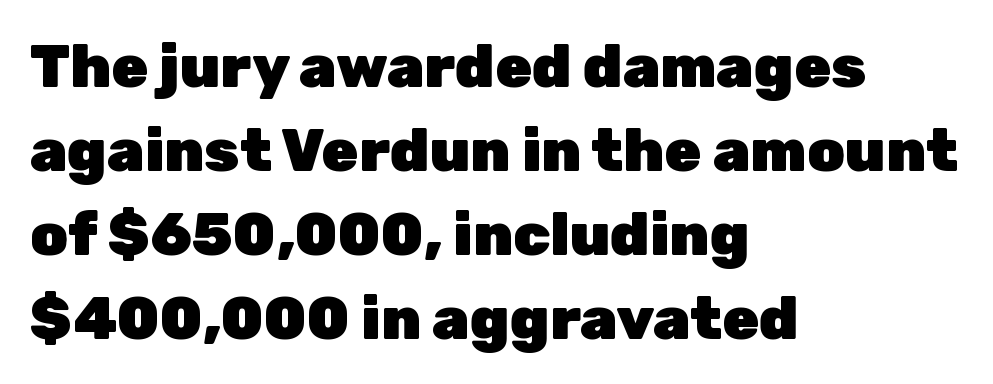
Inter-character spacing is left at the font's built-in metrics. If you drew a line through each stem, it would be perfectly vertical. The rendering anchors every line to the left-hand side. Glance below the letters and you will spot only blank space. The rendering shows plain stroke endings on the letterforms — a sans-serif design.
